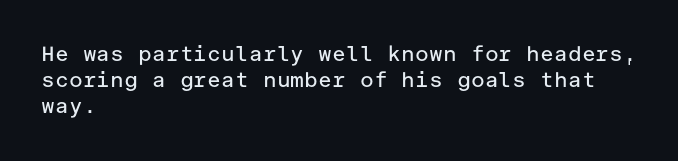
{"italic": "no", "bold": "no", "underline": "no", "align": "left", "line_spacing_ratio": 1.24, "letter_spacing": "normal", "letter_spacing_em": 0.0, "glyph_px": 21}
